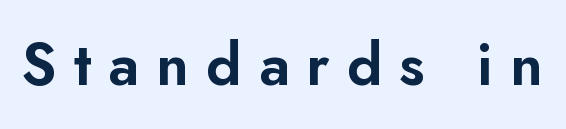
The image shows 59 px sans-serif type, upright; set unusually wide letter spacing (+0.29 em), not underlined; low stroke contrast and a small x-height.
